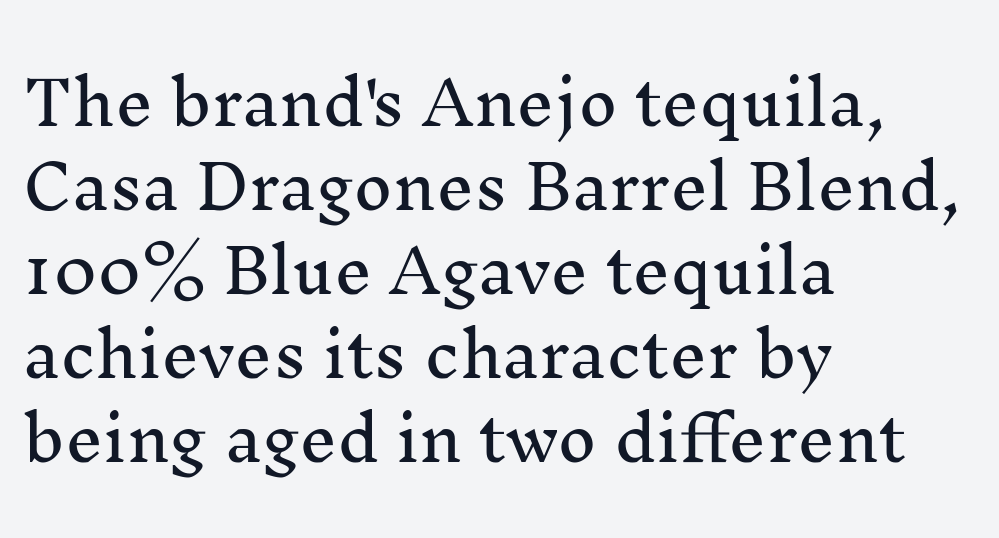
Q: Is the text italic (slanted)? A: No, it is upright.
Q: Is the typeface a serif or a sans-serif typeface? A: Serif.
Q: Is the text underlined? A: No.
Q: How is the paragraph aligned? A: Left-aligned.
Q: Is the spacing between letters normal or unusually wide? A: Normal.
Q: Is the spacing between lines tight, normal or loose? A: Normal.
Q: Width (condensed, normal, or wide)? A: Normal.
Q: Stroke contrast? A: Medium.
Q: x-height? A: Medium.
Q: Monospaced? A: No.
